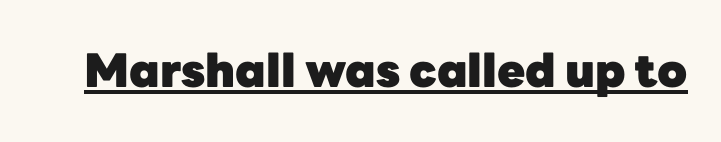
{"serif": "no", "italic": "no", "bold": "yes", "weight": "heavy", "width": "normal", "stroke_contrast": "low", "x_height": "medium", "monospaced": "no", "underline": "yes", "letter_spacing": "normal", "letter_spacing_em": 0.0, "glyph_px": 46}
